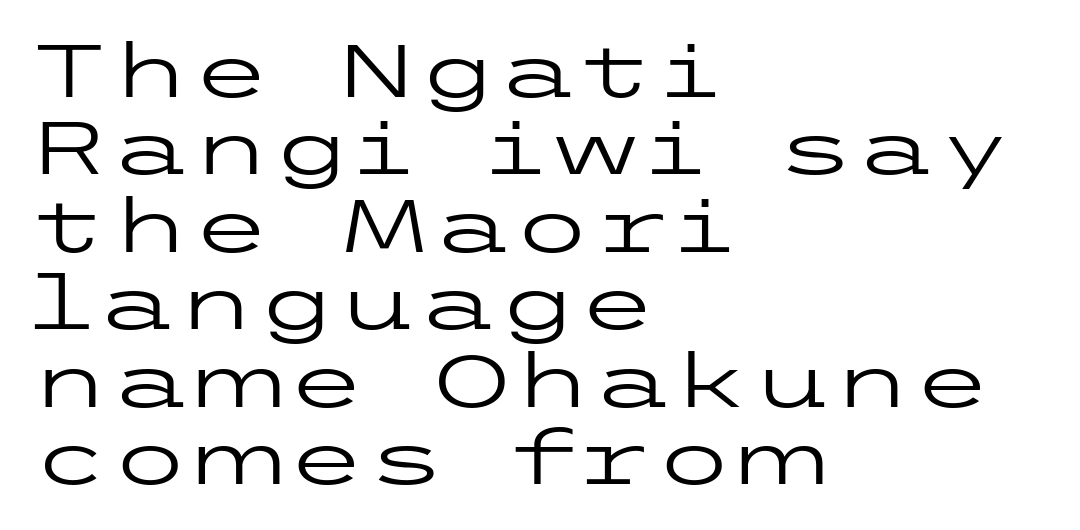
The image shows 73 px regular-weight, wide sans-serif type, upright; set left-aligned, tight line spacing (1.06x), normal letter spacing, not underlined; low stroke contrast and a medium x-height.
